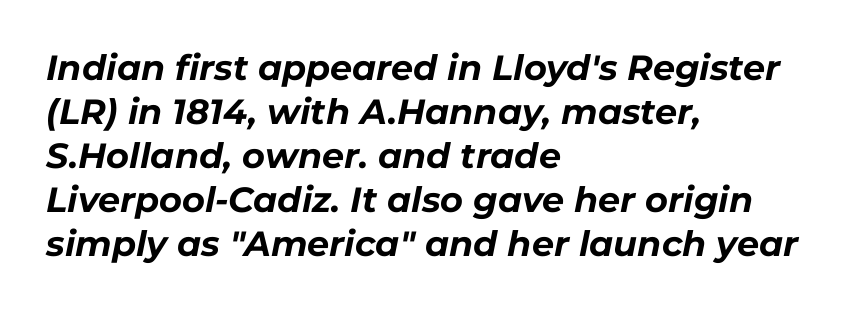
How are the letters spaced? Ordinarily, with no added tracking. Spacing verdict: proportional, widths tailored to each character. Reading down the block, your eye returns to a fixed left position each line. Weight: bold. An italicized treatment has been applied to the whole sample.
